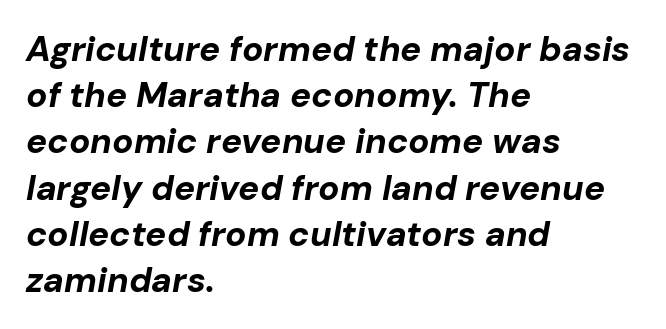
{"italic": "yes", "lean": "right", "slant_degrees": 10, "bold": "yes", "weight": "bold", "width": "normal", "stroke_contrast": "low", "x_height": "medium", "monospaced": "no", "underline": "no", "align": "left", "line_spacing": "normal", "line_spacing_ratio": 1.32, "letter_spacing": "normal", "letter_spacing_em": 0.0, "glyph_px": 35}
